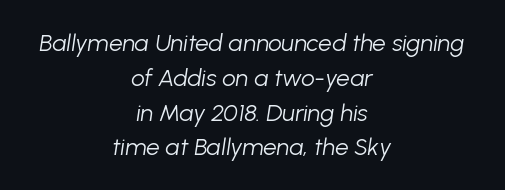
The text block is weighted toward neither margin, spreading evenly from the middle. Is the stroke heavy? The answer is a plain regular-or-lighter. The words here are not underlined. Normally led — the rows are evenly, conventionally spaced. There is no visible air inserted between adjacent glyphs. Looking at the ascenders, they clearly lean.
